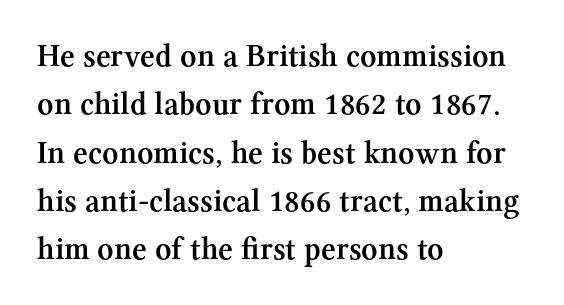
Only glyphs here, with clear space below each row. Between one letter and the next there's only the usual sliver of space. Is the type bold? Partly — it's a semibold, heavier than regular but not fully bold. Posture: straight, roman, zero tilt. Is this a fixed-width face? No — the glyphs have proportional, varying widths. Line spacing here is normal.
